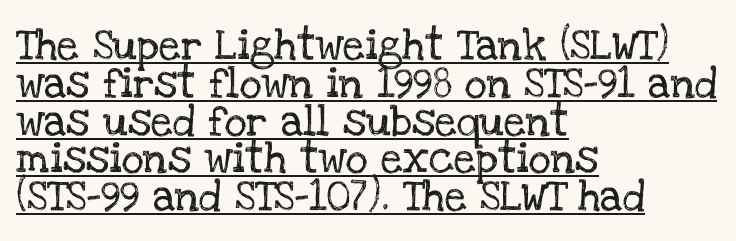
The image shows 31 px serif type, upright; set left-aligned, line spacing 1.22x, normal letter spacing, underlined; low stroke contrast and a large x-height.
